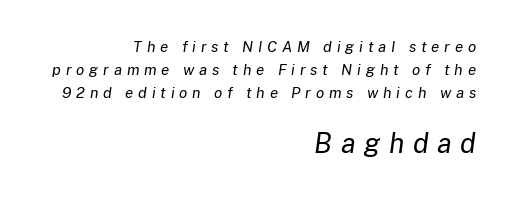
{"italic": "yes", "lean": "right", "slant_degrees": 8, "bold": "no", "underline": "no", "align": "right", "line_spacing": "normal", "line_spacing_ratio": 1.52, "letter_spacing": "wide", "letter_spacing_em": 0.32, "larger_block": "second", "size_ratio": 1.8, "glyph_px": 27}
